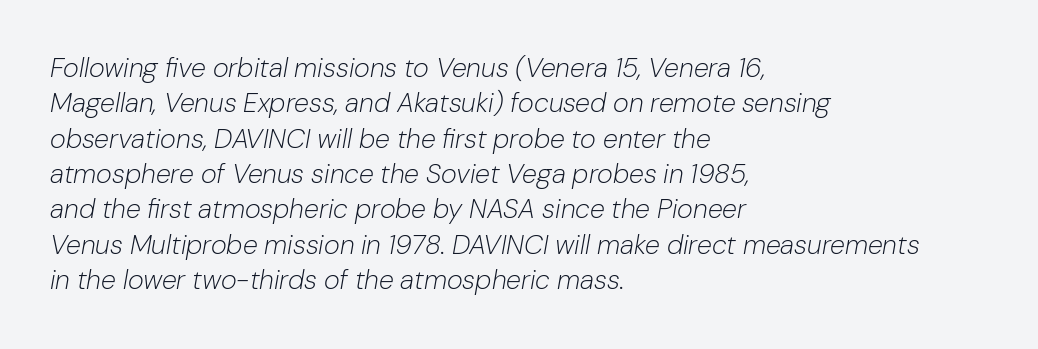
Nobody touched the tracking dial on this one. Weight: not bold — regular or lighter. The rendering anchors every line to the left-hand side. Students, observe: this is what conventionally led text looks like. Emphasis-style slanted type is in use. Honestly, there is no underline to notice here at all.
